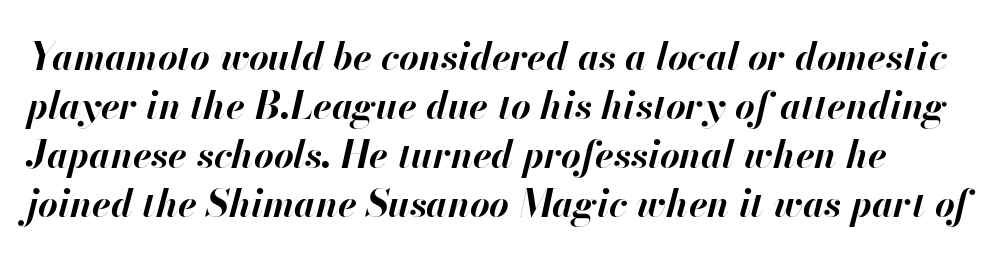
The image shows 38 px bold type, italic (leaning right); set normal line spacing (1.29x), normal letter spacing, not underlined; high stroke contrast and a small x-height.
